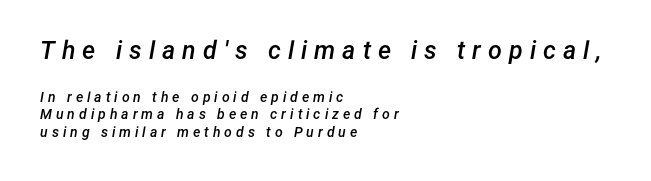
{"italic": "yes", "lean": "right", "slant_degrees": 12, "bold": "semi", "underline": "no", "align": "left", "line_spacing_ratio": 1.24, "letter_spacing": "wide", "letter_spacing_em": 0.28, "larger_block": "first", "size_ratio": 1.79, "glyph_px": 25}
